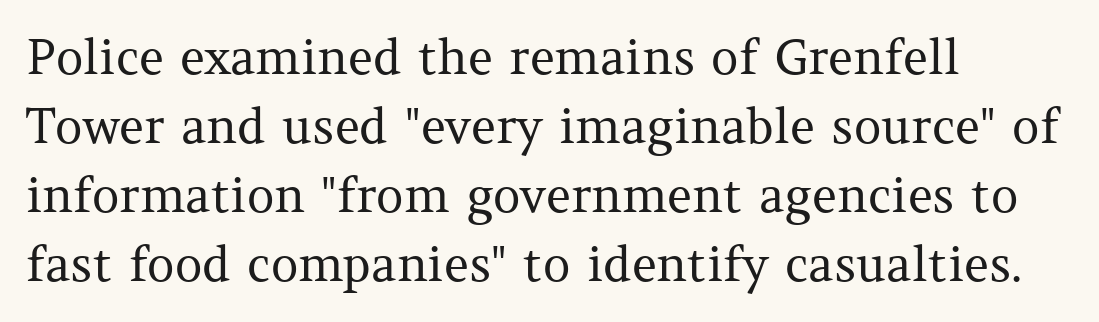
Q: Is the text bold? A: No.
Q: Is the text italic (slanted)? A: No, it is upright.
Q: Is the typeface a serif or a sans-serif typeface? A: Serif.
Q: Is the text underlined? A: No.
Q: How is the paragraph aligned? A: Left-aligned.
Q: Is the spacing between letters normal or unusually wide? A: Normal.
Q: Is the spacing between lines tight, normal or loose? A: Normal.
Q: Width (condensed, normal, or wide)? A: Normal.
Q: Stroke contrast? A: Medium.
Q: x-height? A: Medium.
Q: Monospaced? A: No.
